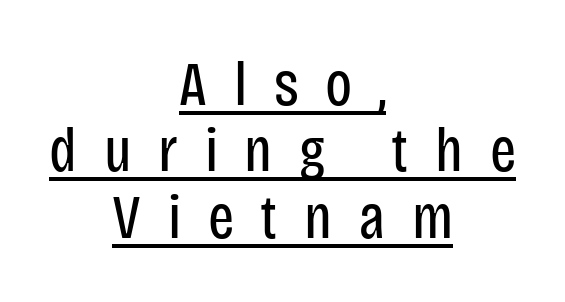
Q: Is the text bold? A: No.
Q: Is the text italic (slanted)? A: No, it is upright.
Q: Is the typeface a serif or a sans-serif typeface? A: Sans-serif.
Q: Is the text underlined? A: Yes.
Q: How is the paragraph aligned? A: Centered.
Q: Is the spacing between letters normal or unusually wide? A: Unusually wide.
Q: Is the spacing between lines tight, normal or loose? A: Tight.
Q: Width (condensed, normal, or wide)? A: Condensed.
Q: Stroke contrast? A: Low.
Q: x-height? A: Large.
Q: Monospaced? A: No.
